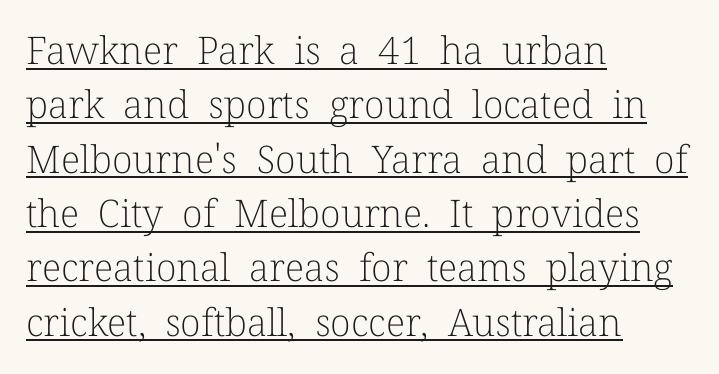
{"serif": "yes", "italic": "no", "bold": "no", "weight": "light", "width": "normal", "stroke_contrast": "low", "x_height": "medium", "monospaced": "no", "underline": "yes", "align": "left", "line_spacing": "normal", "line_spacing_ratio": 1.43, "letter_spacing": "normal", "letter_spacing_em": 0.0, "glyph_px": 38}
